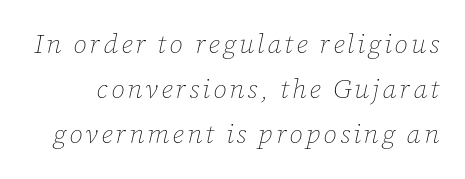
The image shows 27 px text type, italic (leaning right); set normal line spacing (1.67x), not underlined.
